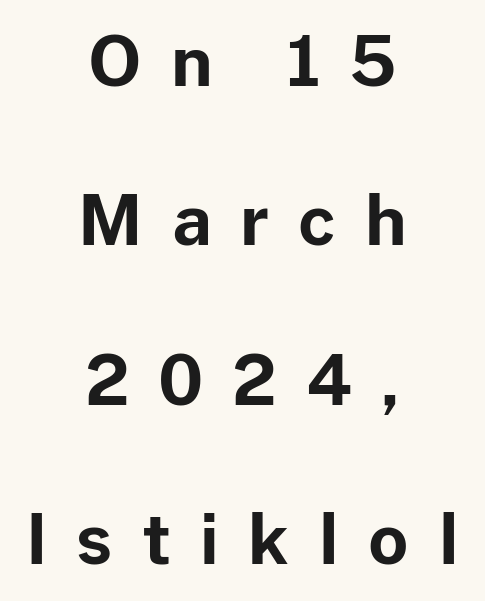
The image shows 69 px bold sans-serif type, upright; set centered, loose line spacing (2.31x), unusually wide letter spacing (+0.42 em), not underlined; low stroke contrast and a medium x-height.
